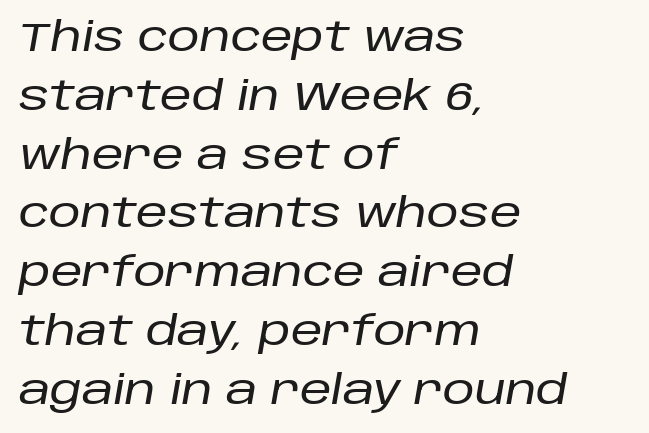
Q: Is the text italic (slanted)? A: Yes, it leans right by about 10 degrees.
Q: Is the text underlined? A: No.
Q: How is the paragraph aligned? A: Left-aligned.
Q: Is the spacing between letters normal or unusually wide? A: Normal.
Q: Is the spacing between lines tight, normal or loose? A: Normal.
Q: Width (condensed, normal, or wide)? A: Normal.
Q: Stroke contrast? A: Low.
Q: x-height? A: Large.
Q: Monospaced? A: No.
